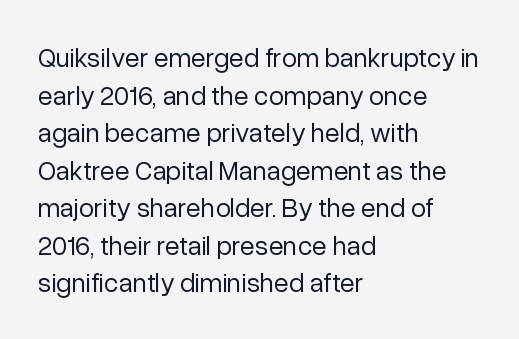
Q: Is the text bold? A: No.
Q: Is the text italic (slanted)? A: No, it is upright.
Q: Is the text underlined? A: No.
Q: How is the paragraph aligned? A: Left-aligned.
Q: Is the spacing between letters normal or unusually wide? A: Normal.
Q: Is the spacing between lines tight, normal or loose? A: Normal.
